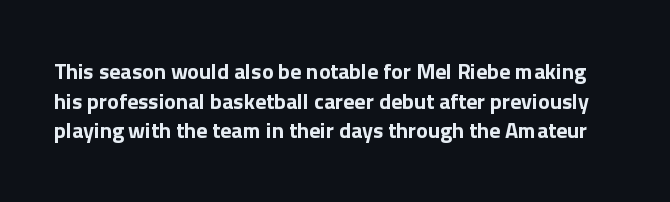
Q: Is the text bold? A: Yes.
Q: Is the text italic (slanted)? A: No, it is upright.
Q: Is the text underlined? A: No.
Q: Is the spacing between letters normal or unusually wide? A: Normal.
Q: Is the spacing between lines tight, normal or loose? A: Normal.
